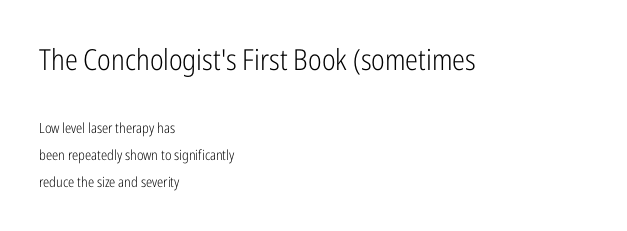
The gaps between neighbouring characters are ordinary and unremarkable. Lines of text with bare space underneath. Honestly, the rows look like they've been pulled way apart. Character widths vary here, with narrow letters taking less room than wide ones. To sum up the face: it is a sans, with no serifs.
